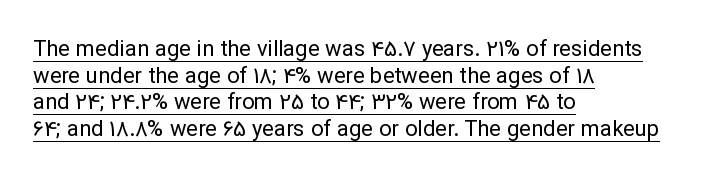
The image shows 22 px text type, upright; set left-aligned, line spacing 1.21x, normal letter spacing, underlined.
